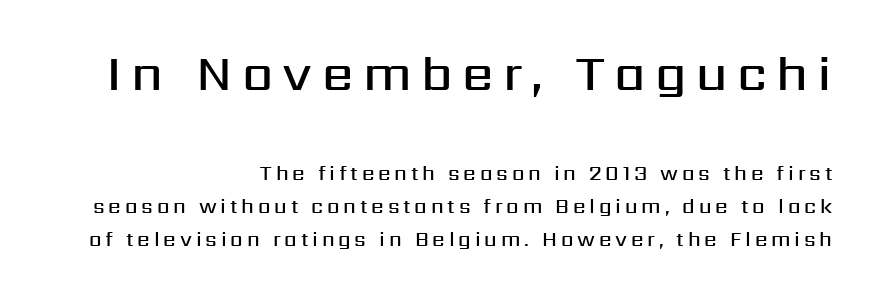
Does the weight exceed regular? Yes, but only to semibold. The baseline area is clear. Upright lettering throughout. Top chunk: large. Bottom chunk: small.
